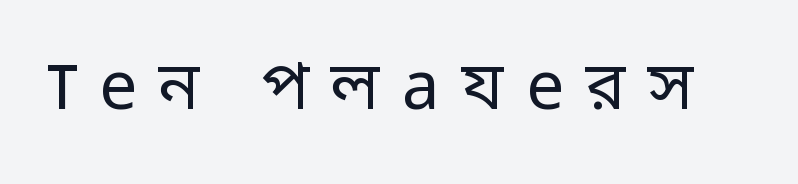
Q: Is the text bold? A: No.
Q: Is the text italic (slanted)? A: No, it is upright.
Q: Is the typeface a serif or a sans-serif typeface? A: Sans-serif.
Q: Is the text underlined? A: No.
Q: Is the spacing between letters normal or unusually wide? A: Unusually wide.
Q: Width (condensed, normal, or wide)? A: Normal.
Q: Stroke contrast? A: Low.
Q: x-height? A: Medium.
Q: Monospaced? A: No.
